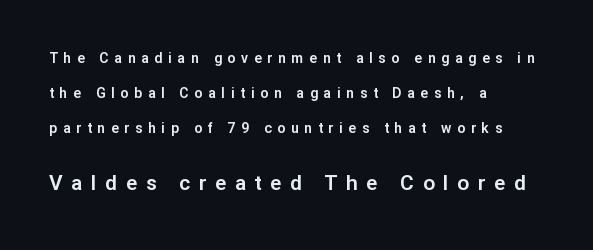
Q: Is the text italic (slanted)? A: No, it is upright.
Q: Is the text underlined? A: No.
Q: How is the paragraph aligned? A: Left-aligned.
Q: Is the spacing between letters normal or unusually wide? A: Unusually wide.
Q: Is the spacing between lines tight, normal or loose? A: Loose.
Q: Which block of text is set in a larger size, the first (top) or the second (bottom)? A: The second (bottom) one.
